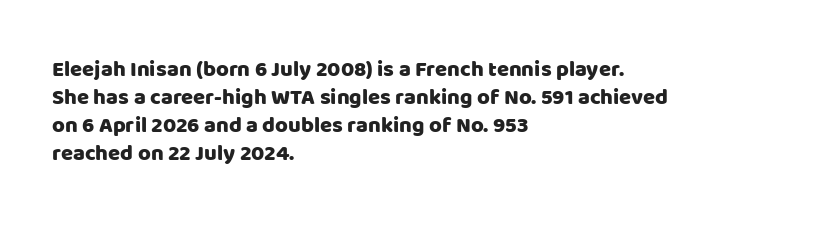
{"italic": "no", "underline": "no", "align": "left", "line_spacing": "normal", "line_spacing_ratio": 1.28, "letter_spacing": "normal", "letter_spacing_em": 0.0, "glyph_px": 22}
